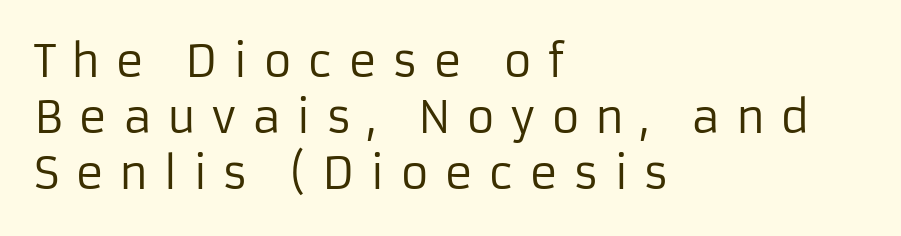
{"serif": "no", "italic": "no", "bold": "no", "weight": "regular", "width": "normal", "stroke_contrast": "low", "x_height": "medium", "monospaced": "no", "underline": "no", "align": "left", "line_spacing": "normal", "line_spacing_ratio": 1.27, "letter_spacing": "wide", "letter_spacing_em": 0.34, "glyph_px": 44}
